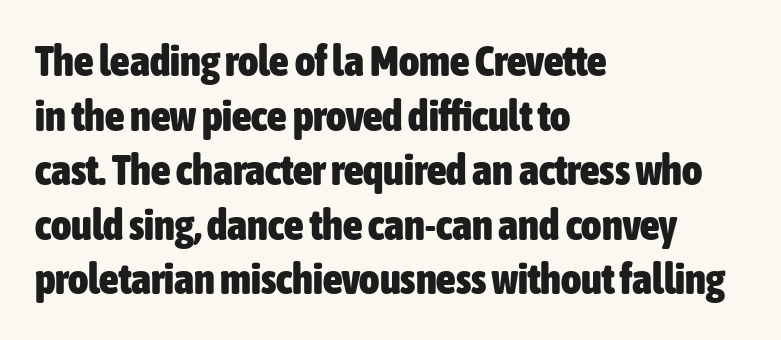
{"serif": "no", "italic": "no", "bold": "yes", "weight": "heavy", "width": "condensed", "stroke_contrast": "low", "x_height": "medium", "monospaced": "no", "underline": "no", "align": "left", "line_spacing": "normal", "line_spacing_ratio": 1.27, "letter_spacing": "normal", "letter_spacing_em": 0.0, "glyph_px": 43}
